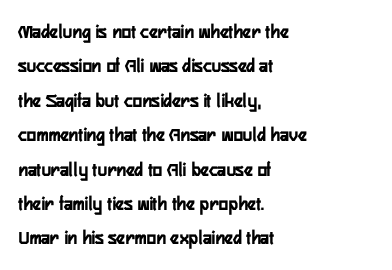
Q: Is the text italic (slanted)? A: No, it is upright.
Q: Is the text underlined? A: No.
Q: How is the paragraph aligned? A: Left-aligned.
Q: Is the spacing between letters normal or unusually wide? A: Normal.
